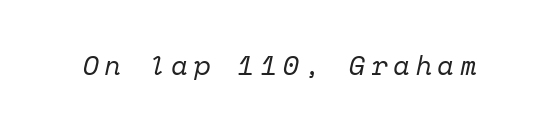
{"italic": "yes", "lean": "right", "slant_degrees": 12, "bold": "no", "underline": "no", "letter_spacing": "wide", "letter_spacing_em": 0.21, "glyph_px": 27}
